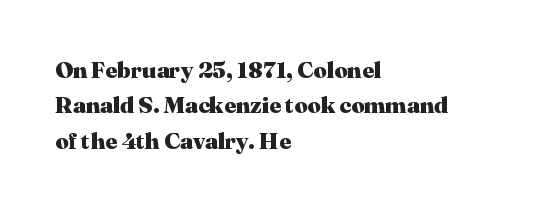
The strip under each line holds only bare page. The designer left line spacing at the default. Typeset ragged right — the left edge is the straight one. Heavy-handed strokes throughout: this text is bold.
